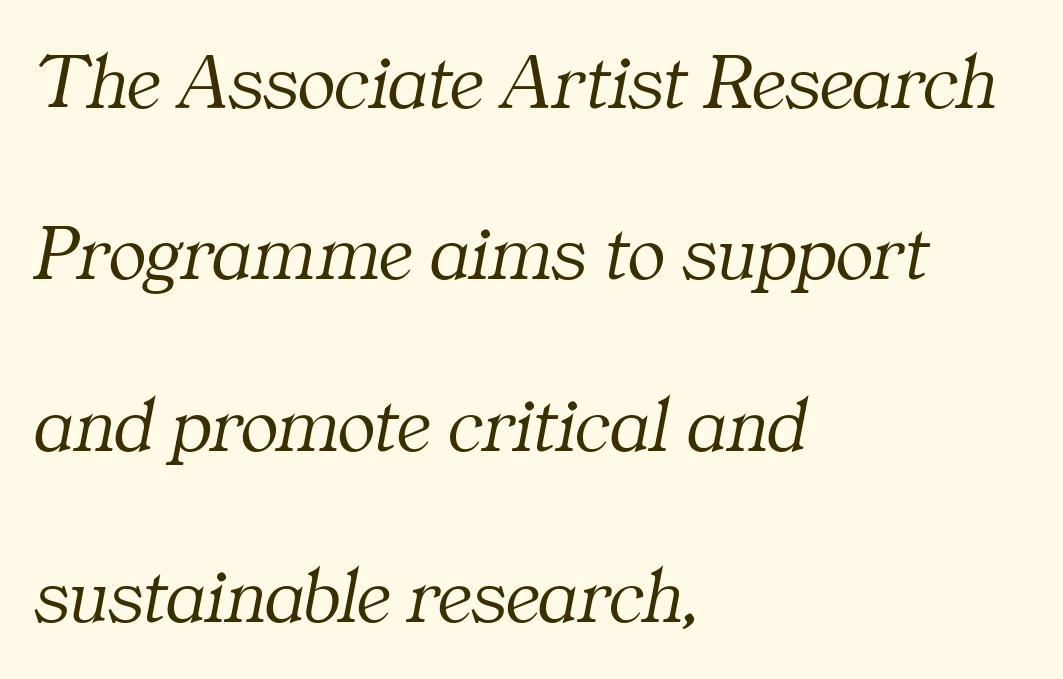
The image shows 79 px light serif type, italic (leaning right); set left-aligned, loose line spacing (2.17x), normal letter spacing, not underlined; medium stroke contrast and a medium x-height.
